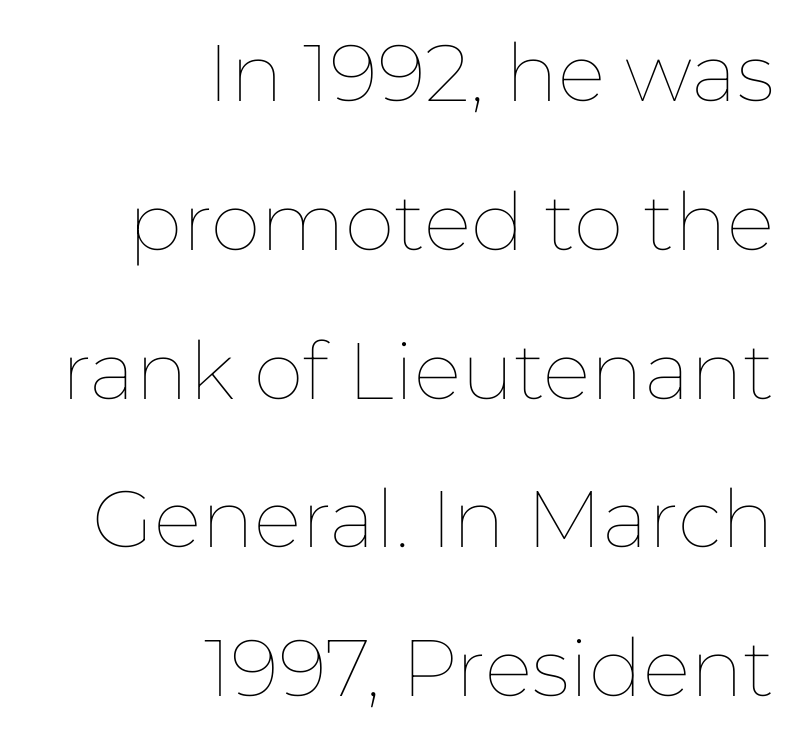
The image shows 80 px thin type, upright; set right-aligned, line spacing 1.86x, normal letter spacing, not underlined; low stroke contrast and a medium x-height.
